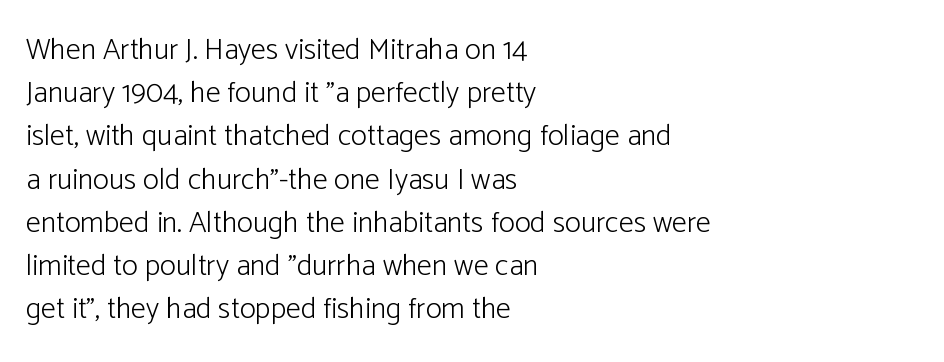
The image shows 30 px light sans-serif type, upright; set left-aligned, normal line spacing (1.44x), normal letter spacing, not underlined; low stroke contrast and a medium x-height.
